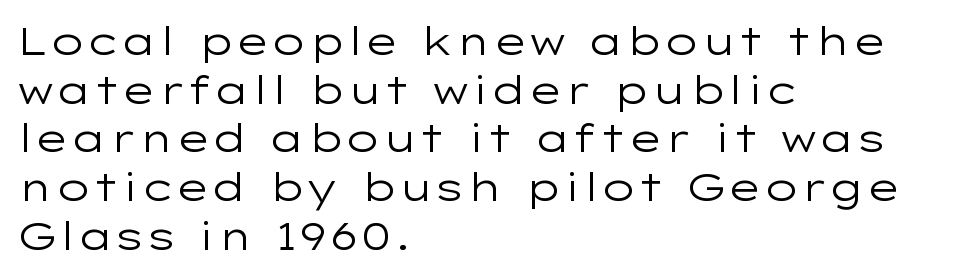
The image shows 39 px regular-weight, wide sans-serif type, upright; set left-aligned, normal line spacing (1.25x), normal letter spacing, not underlined; low stroke contrast and a medium x-height.
